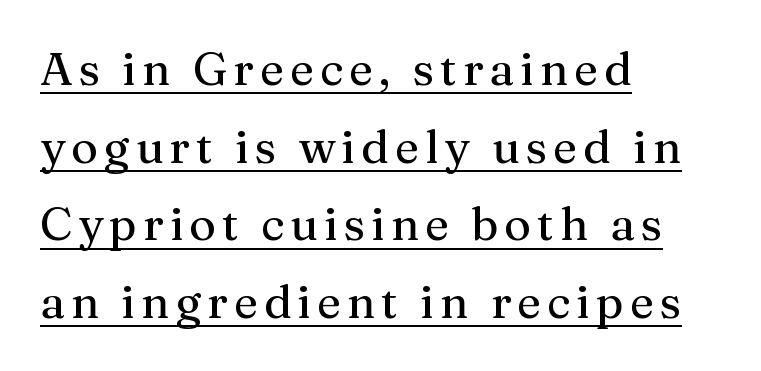
How would I describe the line gaps? Plain and ordinary. This is roman type, the default non-slanted kind. A typesetter would call this proportional, since set widths differ per character. This sample carries an underscore along the baseline area.
